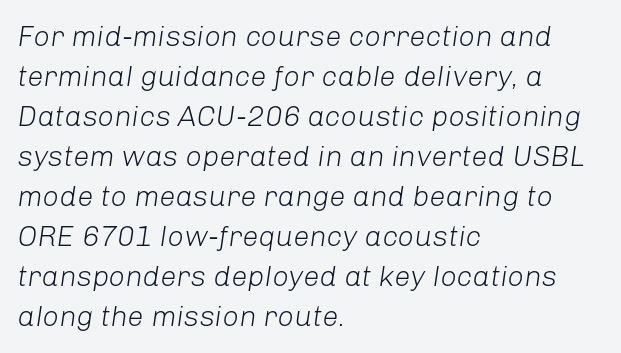
Q: Is the text bold? A: No.
Q: Is the text italic (slanted)? A: Yes, it leans right by about 8 degrees.
Q: Is the text underlined? A: No.
Q: How is the paragraph aligned? A: Left-aligned.
Q: Is the spacing between letters normal or unusually wide? A: Normal.
Q: Is the spacing between lines tight, normal or loose? A: Normal.
Q: Width (condensed, normal, or wide)? A: Normal.
Q: Stroke contrast? A: Low.
Q: x-height? A: Medium.
Q: Monospaced? A: No.
